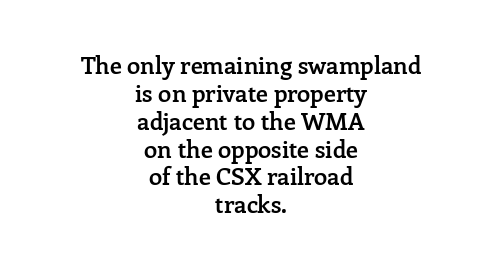
The image shows 24 px text type, upright; set centered, line spacing 1.16x, normal letter spacing, not underlined.
